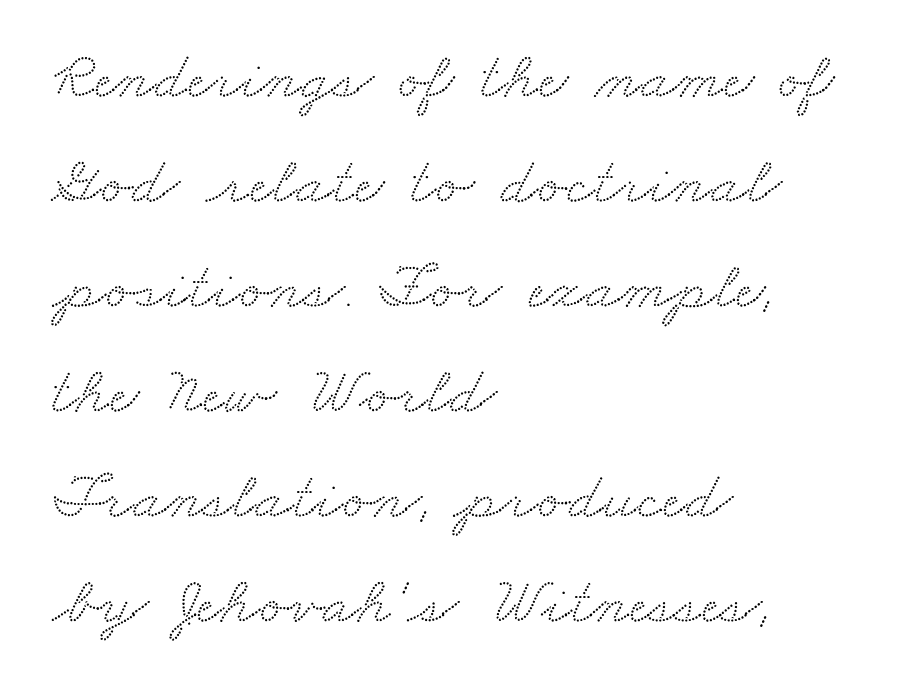
Rule under the text: the space is simply empty. The setting favours the left margin, as ordinary paragraphs usually do. Are there feet on the stems? There are — it's a serif. The letters advance in unequal steps, a hallmark of proportional type.
